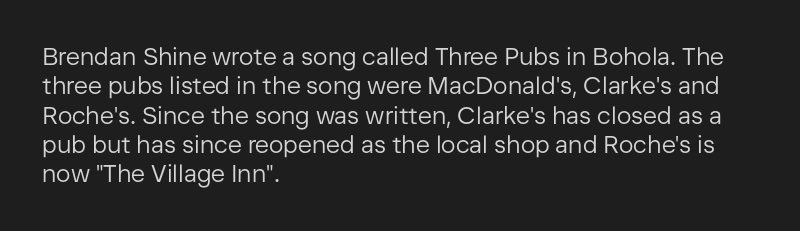
The image shows 24 px text type, upright; set left-aligned, line spacing 1.22x, normal letter spacing, not underlined.
